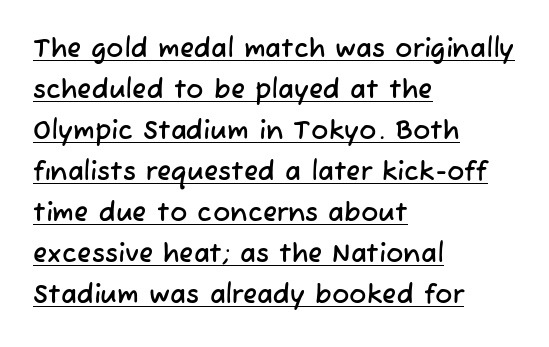
Which margin do the lines hug? The left one — the right edge is uneven. Regular leading. Has an underline been added? It has. Look at the tracking — it's just the regular setting, nothing added.
